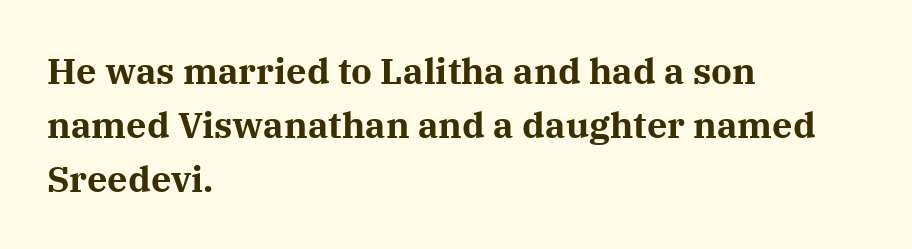
Q: Is the text bold? A: Yes.
Q: Is the text italic (slanted)? A: No, it is upright.
Q: Is the typeface a serif or a sans-serif typeface? A: Serif.
Q: Is the text underlined? A: No.
Q: How is the paragraph aligned? A: Left-aligned.
Q: Is the spacing between letters normal or unusually wide? A: Normal.
Q: Is the spacing between lines tight, normal or loose? A: Normal.
Q: Width (condensed, normal, or wide)? A: Normal.
Q: Stroke contrast? A: Medium.
Q: x-height? A: Medium.
Q: Monospaced? A: No.
